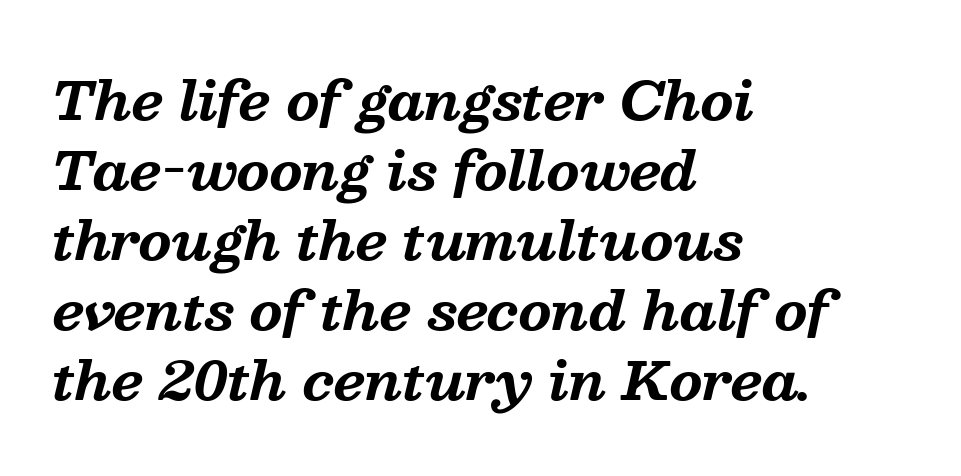
The image shows 53 px bold serif type, italic (leaning right); set left-aligned, normal line spacing (1.32x), normal letter spacing, not underlined; medium stroke contrast and a medium x-height.
